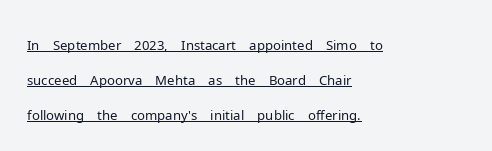
{"italic": "no", "bold": "no", "underline": "yes", "align": "left", "line_spacing": "normal", "line_spacing_ratio": 1.3, "letter_spacing": "normal", "letter_spacing_em": 0.0, "glyph_px": 27}
